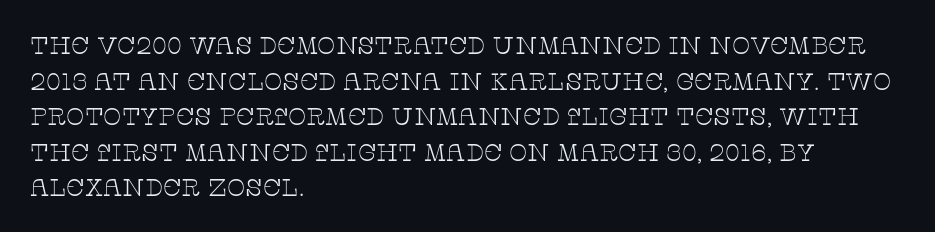
The image shows 24 px text type, upright; set left-aligned, normal line spacing (1.48x), normal letter spacing, not underlined.
